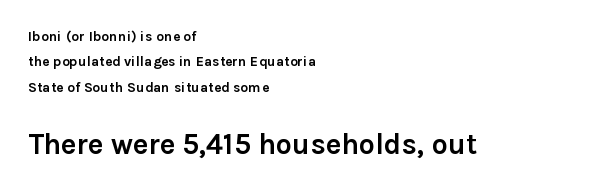
Q: Is the text bold? A: Yes.
Q: Is the text italic (slanted)? A: No, it is upright.
Q: Is the typeface a serif or a sans-serif typeface? A: Sans-serif.
Q: Is the text underlined? A: No.
Q: How is the paragraph aligned? A: Left-aligned.
Q: Is the spacing between letters normal or unusually wide? A: Normal.
Q: Which block of text is set in a larger size, the first (top) or the second (bottom)? A: The second (bottom) one.
Q: Width (condensed, normal, or wide)? A: Normal.
Q: x-height? A: Medium.
Q: Monospaced? A: No.
